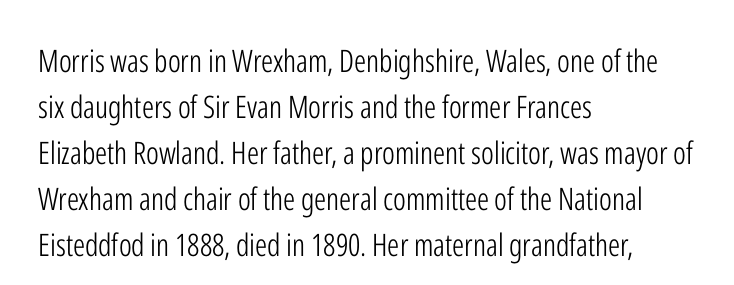
The image shows 31 px light, condensed sans-serif type, upright; set left-aligned, normal line spacing (1.48x), normal letter spacing, not underlined; low stroke contrast and a medium x-height.
